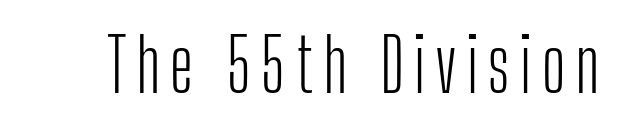
The image shows 74 px light, condensed sans-serif type, upright; set not underlined; low stroke contrast and a medium x-height.
